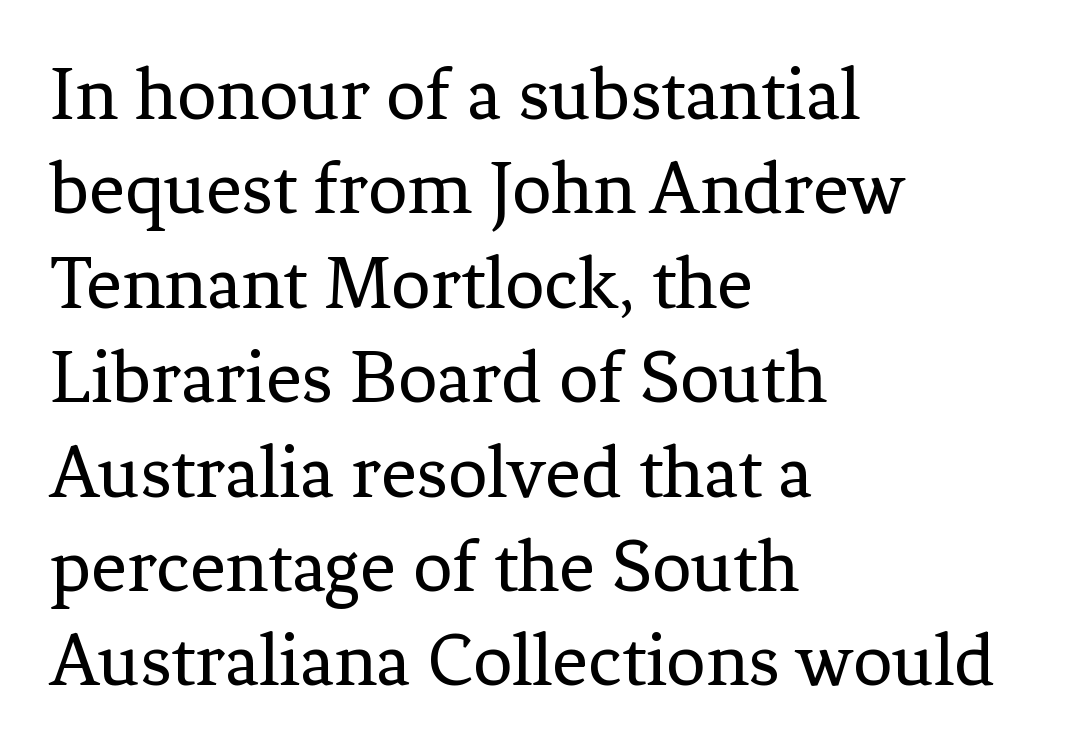
Quick note: not italic, upright. The typesetting does not lean heavy: it is not bold. Each word holds together tightly as a unit, with standard inter-letter gaps. A bare baseline throughout the passage.
